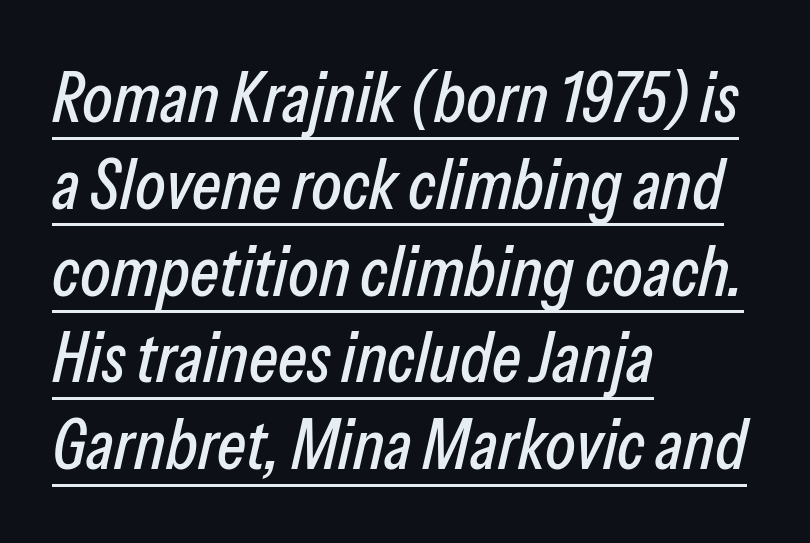
A typesetter would call this proportional, since set widths differ per character. Nothing unusual about the tracking: characters are spaced as the font intends. These characters rest on top of a visible drawn line. Quick note: italic. Is the block centered? No — it sits flush against the left margin.
